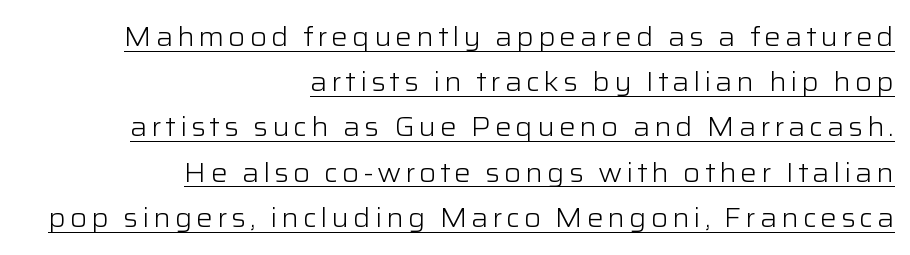
The image shows 26 px text type, upright; set right-aligned, line spacing 1.74x, underlined.
